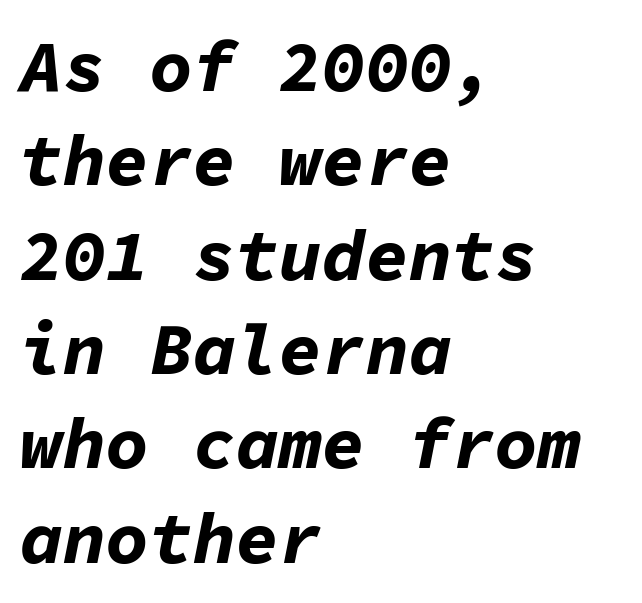
The image shows 72 px bold type, italic (leaning right), monospaced; set left-aligned, normal line spacing (1.31x), normal letter spacing, not underlined; low stroke contrast and a medium x-height.
